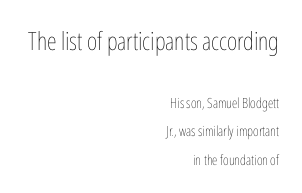
Widely set lines give the paragraph a tall, airy silhouette. Stroke thickness stays within the range of a standard reading face or lighter. The tracking reads as untouched default to a designer's eye. Underline: absent. Of the two passages, the one on top uses the larger point size.
